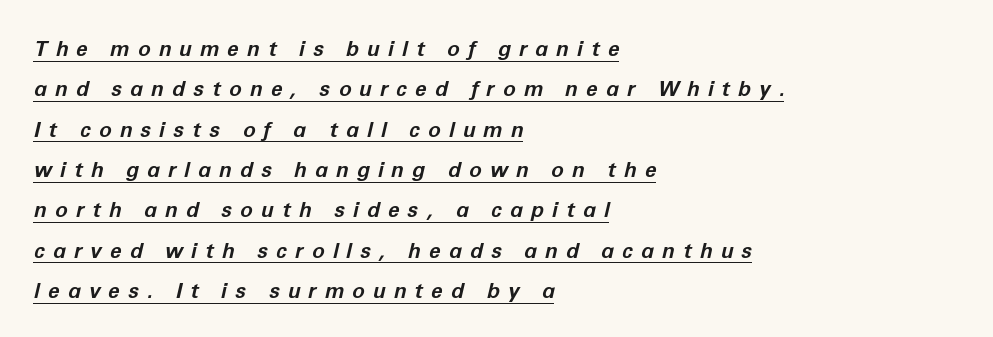
Spacing between characters has been opened up far beyond the box default. Caption: bold face, heavy strokes. Looks like someone drew a line under every word here. Compared with a centered layout, this one pins lines to the left instead. This sample trades compactness for vertical openness between lines.
